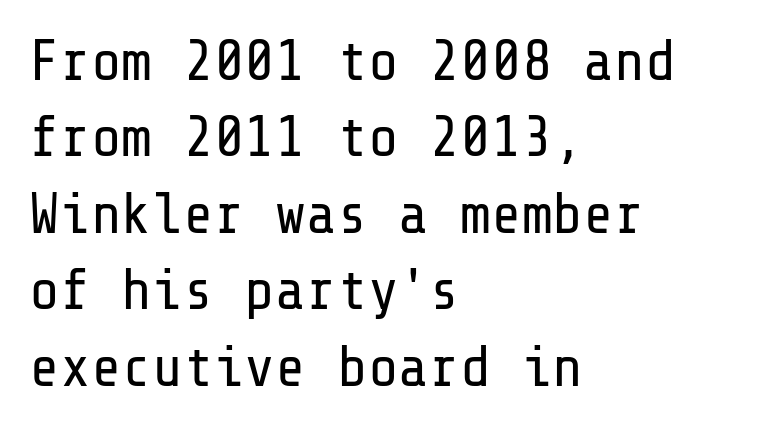
The passage shown has conventional tracking throughout. A student would call this left alignment; a typographer would say flush left, rag right. The vertical gap from one line to the next is medium. The characters display no serif detailing; their extremities are plain. Do the letters lean? They stand straight.
